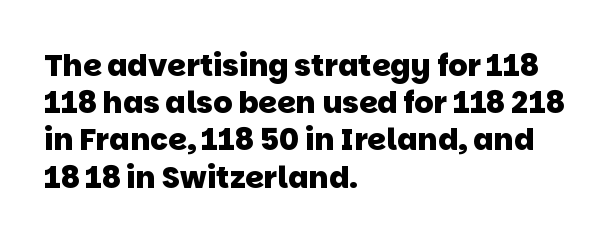
Q: Is the text bold? A: Yes.
Q: Is the typeface a serif or a sans-serif typeface? A: Sans-serif.
Q: Is the text underlined? A: No.
Q: How is the paragraph aligned? A: Left-aligned.
Q: Is the spacing between letters normal or unusually wide? A: Normal.
Q: Width (condensed, normal, or wide)? A: Normal.
Q: Stroke contrast? A: Low.
Q: x-height? A: Large.
Q: Monospaced? A: No.
